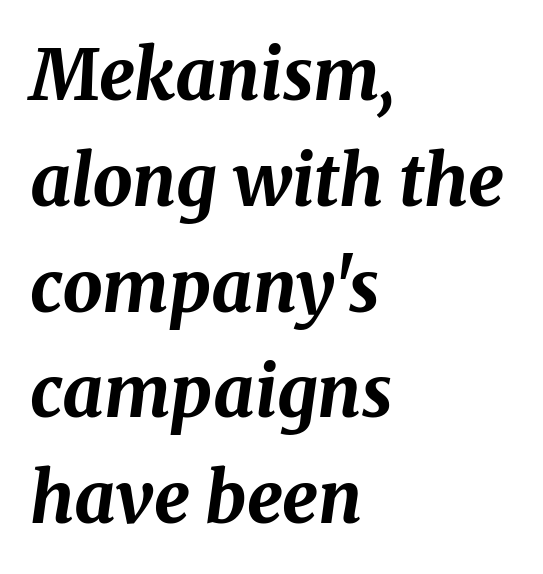
Q: Is the text bold? A: Yes.
Q: Is the text italic (slanted)? A: Yes, it leans right by about 8 degrees.
Q: Is the text underlined? A: No.
Q: How is the paragraph aligned? A: Left-aligned.
Q: Is the spacing between letters normal or unusually wide? A: Normal.
Q: Is the spacing between lines tight, normal or loose? A: Normal.
Q: Width (condensed, normal, or wide)? A: Normal.
Q: Stroke contrast? A: Medium.
Q: x-height? A: Medium.
Q: Monospaced? A: No.
